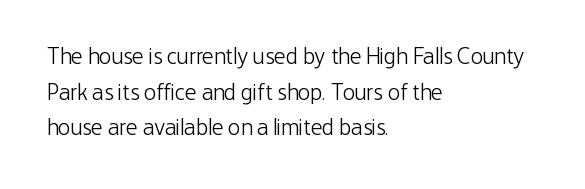
Q: Is the text bold? A: No.
Q: Is the text italic (slanted)? A: No, it is upright.
Q: Is the text underlined? A: No.
Q: How is the paragraph aligned? A: Left-aligned.
Q: Is the spacing between letters normal or unusually wide? A: Normal.
Q: Is the spacing between lines tight, normal or loose? A: Normal.
